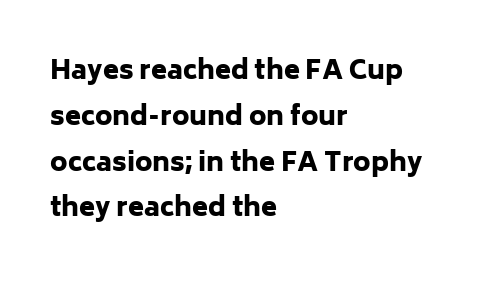
Q: Is the text bold? A: Yes.
Q: Is the text italic (slanted)? A: No, it is upright.
Q: Is the text underlined? A: No.
Q: How is the paragraph aligned? A: Left-aligned.
Q: Is the spacing between letters normal or unusually wide? A: Normal.
